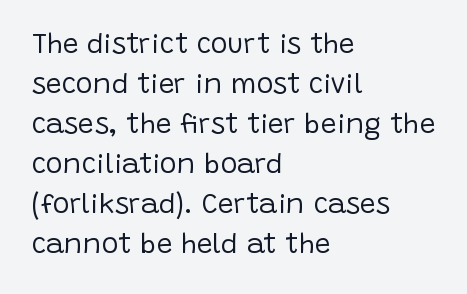
Q: Is the text bold? A: No.
Q: Is the text italic (slanted)? A: No, it is upright.
Q: Is the typeface a serif or a sans-serif typeface? A: Sans-serif.
Q: Is the text underlined? A: No.
Q: How is the paragraph aligned? A: Left-aligned.
Q: Is the spacing between letters normal or unusually wide? A: Normal.
Q: Is the spacing between lines tight, normal or loose? A: Normal.
Q: Width (condensed, normal, or wide)? A: Normal.
Q: Stroke contrast? A: Low.
Q: x-height? A: Large.
Q: Monospaced? A: No.
